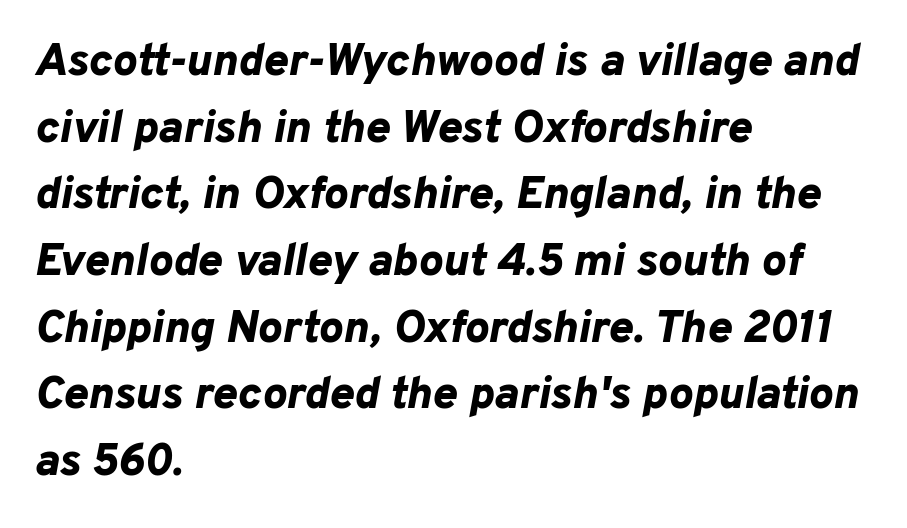
The image shows 46 px bold type, italic (leaning right); set left-aligned, normal line spacing (1.45x), normal letter spacing, not underlined; low stroke contrast and a medium x-height.
